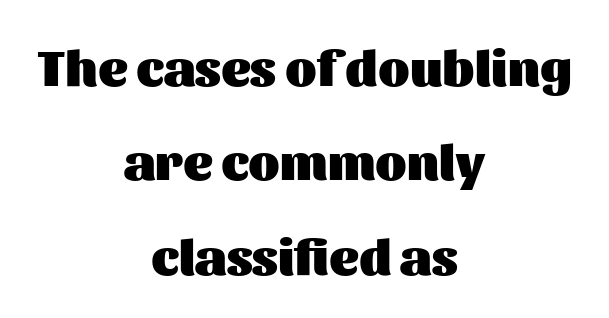
Heavy-handed strokes throughout: this text is bold. Descenders are the only things crossing below the line. The passage shown is typed in a proportional face where columns would drift. What stands out about the letter spacing? Nothing — it is the standard amount.
